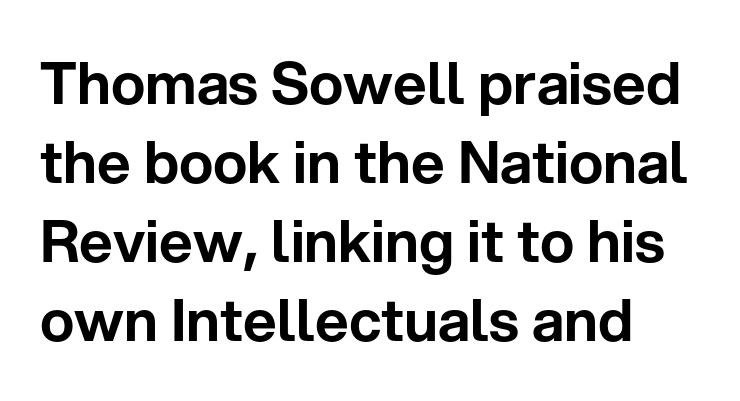
Q: Is the text italic (slanted)? A: No, it is upright.
Q: Is the typeface a serif or a sans-serif typeface? A: Sans-serif.
Q: Is the text underlined? A: No.
Q: How is the paragraph aligned? A: Left-aligned.
Q: Is the spacing between letters normal or unusually wide? A: Normal.
Q: Is the spacing between lines tight, normal or loose? A: Normal.
Q: Width (condensed, normal, or wide)? A: Normal.
Q: Stroke contrast? A: Low.
Q: x-height? A: Medium.
Q: Monospaced? A: No.
